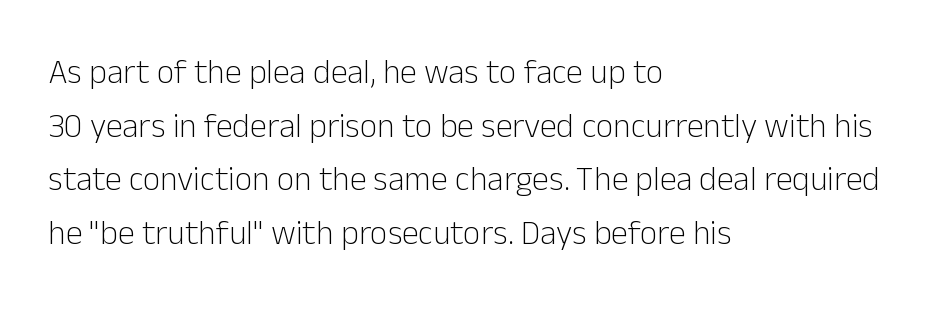
The image shows 34 px light sans-serif type, upright; set left-aligned, normal line spacing (1.58x), normal letter spacing, not underlined; low stroke contrast and a medium x-height.
